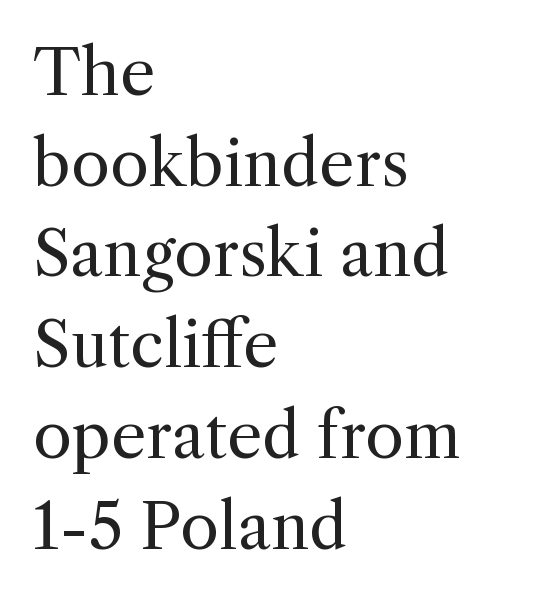
{"serif": "yes", "italic": "no", "bold": "no", "weight": "regular", "width": "normal", "x_height": "medium", "monospaced": "no", "underline": "no", "align": "left", "line_spacing": "normal", "line_spacing_ratio": 1.44, "letter_spacing": "normal", "letter_spacing_em": 0.0, "glyph_px": 63}
